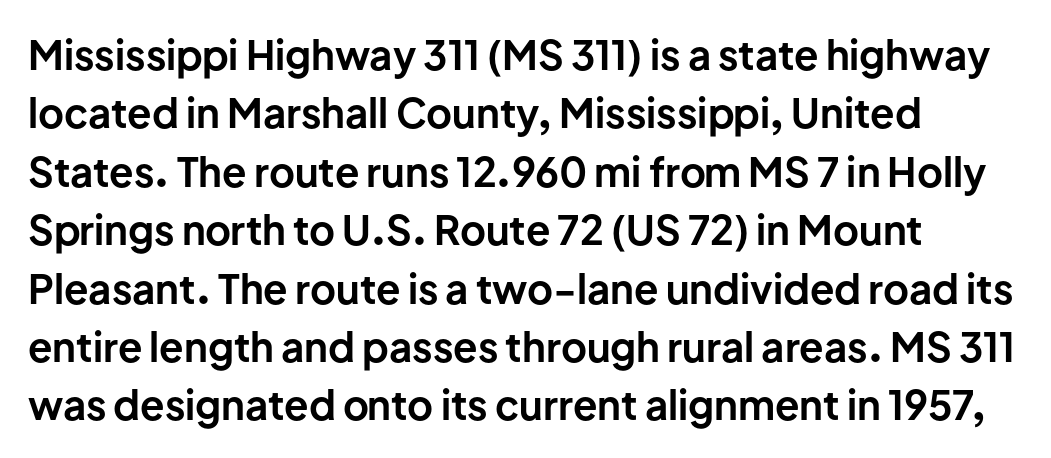
{"serif": "no", "italic": "no", "bold": "yes", "weight": "bold", "width": "normal", "stroke_contrast": "low", "x_height": "medium", "monospaced": "no", "underline": "no", "align": "left", "line_spacing": "normal", "line_spacing_ratio": 1.46, "letter_spacing": "normal", "letter_spacing_em": 0.0, "glyph_px": 40}
